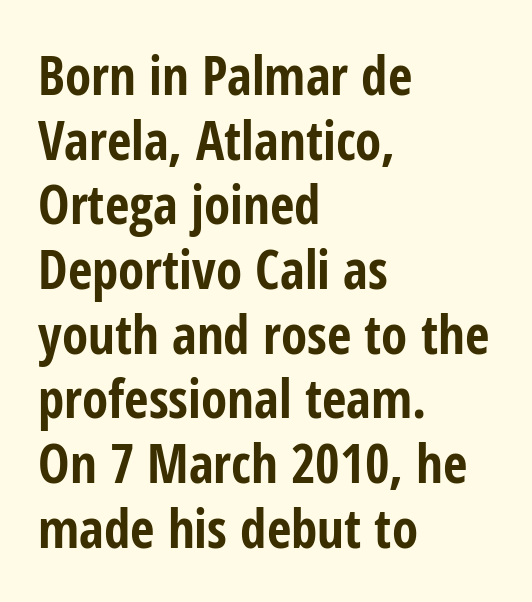
Just letters on the line, the space beneath them empty. Is this a fixed-width face? No — the glyphs have proportional, varying widths. The face used here is a sans, in the tradition of grotesques and geometrics. Does extra space separate the letters? No, they use regular spacing.
